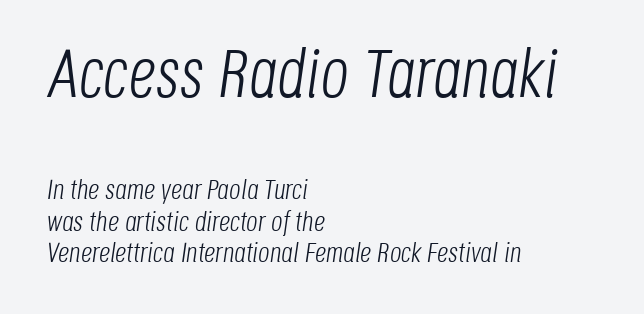
The emphasis by scale lands on block number one, above. Alignment: flush left. How would I describe the line gaps? Narrow and economical. Bare-footed words on every line.
